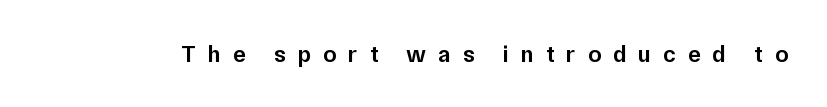
{"italic": "no", "bold": "semi", "underline": "no", "letter_spacing": "wide", "letter_spacing_em": 0.49, "glyph_px": 24}
